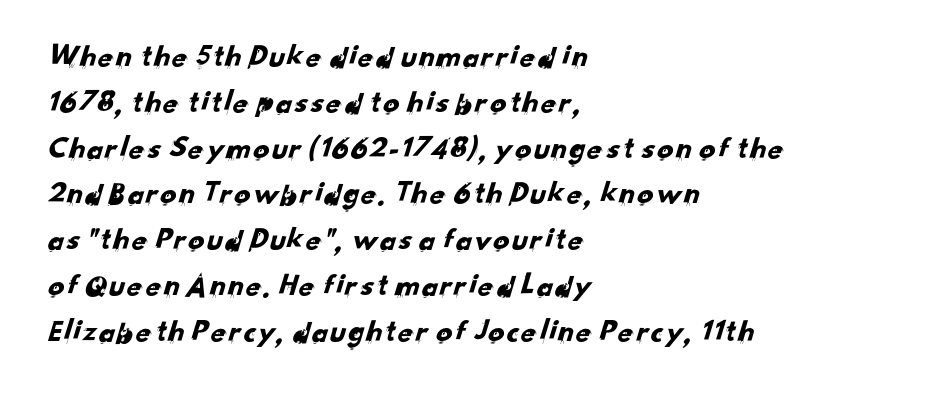
The image shows 32 px sans-serif type; set left-aligned, normal line spacing (1.43x), normal letter spacing, not underlined; low stroke contrast and a small x-height.
